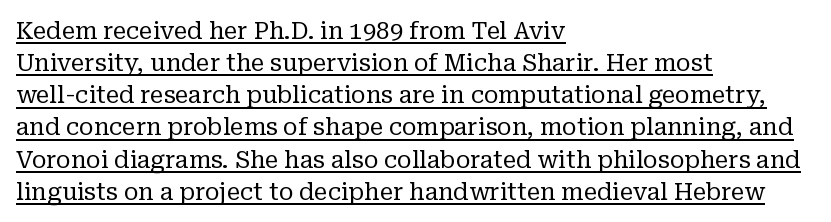
Q: Is the text bold? A: No.
Q: Is the text italic (slanted)? A: No, it is upright.
Q: Is the text underlined? A: Yes.
Q: How is the paragraph aligned? A: Left-aligned.
Q: Is the spacing between letters normal or unusually wide? A: Normal.
Q: Is the spacing between lines tight, normal or loose? A: Normal.
